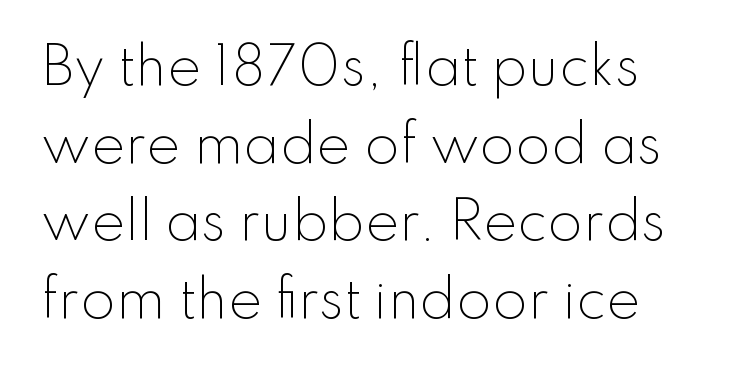
A normal amount of white space separates one row of letters from the next. Just letters on the line, the space beneath them empty. The strokes carry an ordinary text weight at most. Character widths vary here, with narrow letters taking less room than wide ones. When letters stand straight like this, we call the style roman or upright. The designer went with a sans here, leaving each stem footless.
